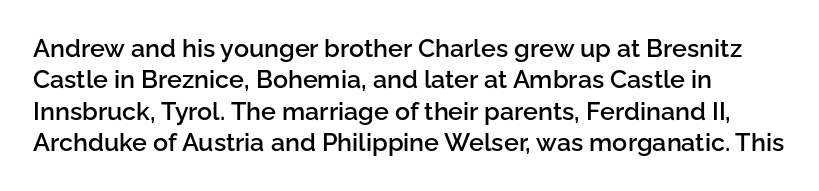
{"italic": "no", "bold": "semi", "underline": "no", "line_spacing": "normal", "line_spacing_ratio": 1.26, "letter_spacing": "normal", "letter_spacing_em": 0.0, "glyph_px": 25}
